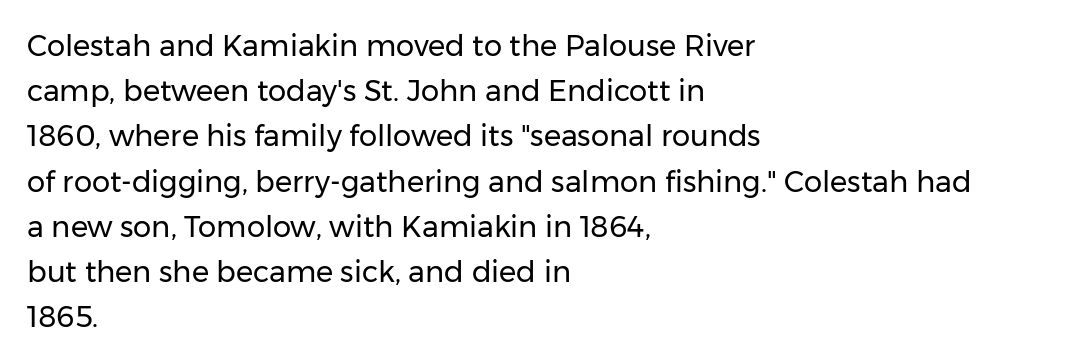
The image shows 29 px regular-weight sans-serif type, upright; set left-aligned, normal line spacing (1.56x), normal letter spacing, not underlined; low stroke contrast and a medium x-height.
